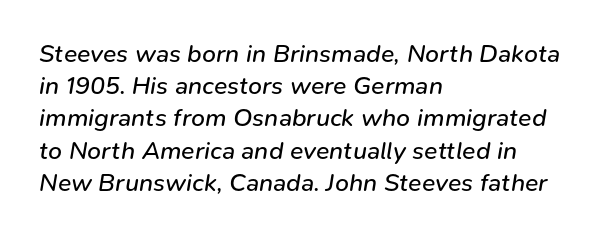
The image shows 25 px text type, italic (leaning right); set left-aligned, normal line spacing (1.29x), normal letter spacing, not underlined.
